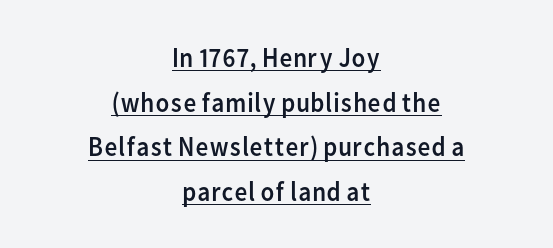
The image shows 28 px regular-weight sans-serif type, upright; set centered, normal line spacing (1.59x), normal letter spacing, underlined; low stroke contrast and a medium x-height.
